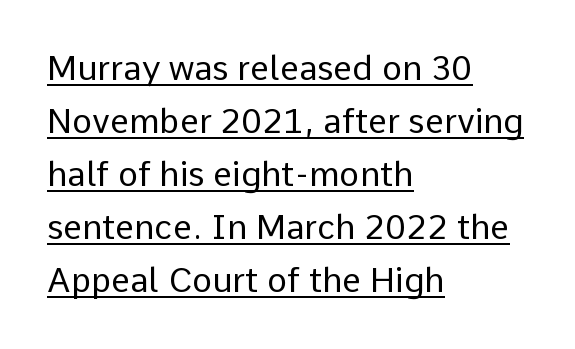
{"serif": "no", "italic": "no", "bold": "no", "weight": "regular", "width": "normal", "stroke_contrast": "low", "x_height": "medium", "monospaced": "no", "underline": "yes", "align": "left", "line_spacing": "normal", "line_spacing_ratio": 1.56, "letter_spacing": "normal", "letter_spacing_em": 0.0, "glyph_px": 34}
